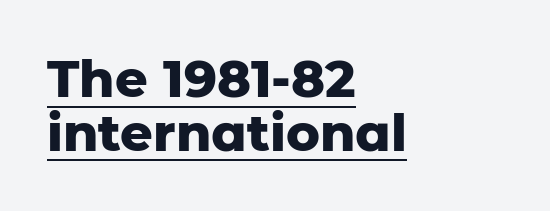
Letterform terminals end flat and unadorned throughout the passage. Rows of type sit shoulder to shoulder in the vertical direction. Nobody touched the tracking dial on this one. Unlike italic type, these characters show no tilt at all. You can see a thin bar hugging the bottom of the glyphs.
